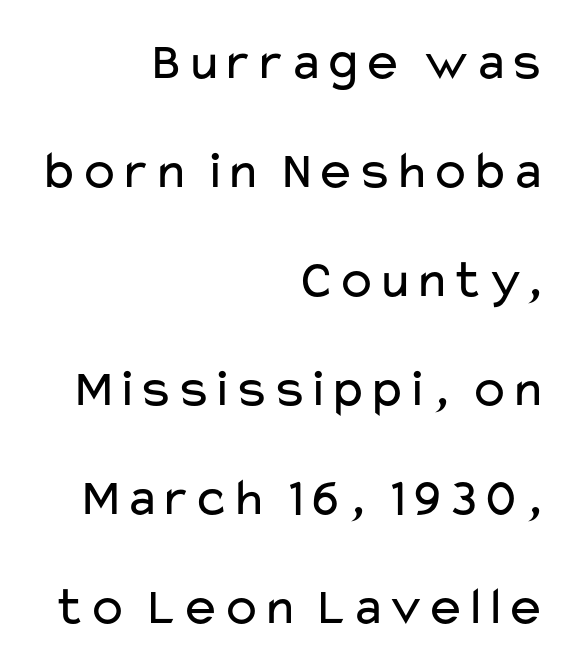
{"serif": "no", "italic": "no", "bold": "no", "weight": "regular", "width": "wide", "stroke_contrast": "low", "x_height": "medium", "monospaced": "no", "underline": "no", "align": "right", "line_spacing": "loose", "line_spacing_ratio": 2.02, "letter_spacing": "normal", "letter_spacing_em": 0.0, "glyph_px": 54}
